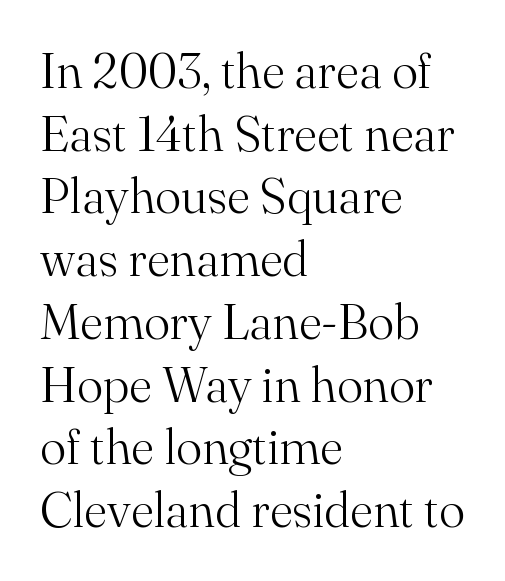
The image shows 49 px light serif type, upright; set left-aligned, normal line spacing (1.28x), normal letter spacing, not underlined; medium stroke contrast and a small x-height.
